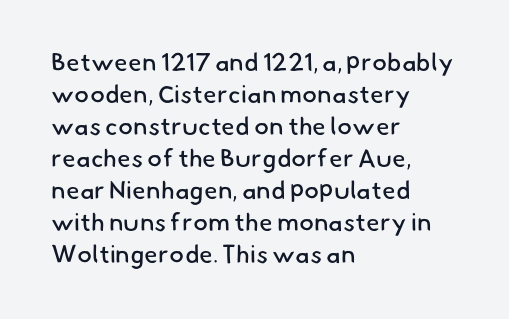
{"bold": "no", "underline": "no", "align": "left", "line_spacing": "normal", "line_spacing_ratio": 1.28, "letter_spacing": "normal", "letter_spacing_em": 0.0, "glyph_px": 25}
